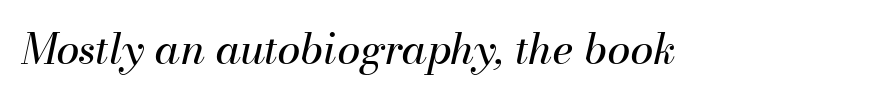
Q: Is the text bold? A: No.
Q: Is the text italic (slanted)? A: Yes, it leans right by about 13 degrees.
Q: Is the text underlined? A: No.
Q: Is the spacing between letters normal or unusually wide? A: Normal.
Q: Width (condensed, normal, or wide)? A: Normal.
Q: Stroke contrast? A: Medium.
Q: x-height? A: Small.
Q: Monospaced? A: No.
